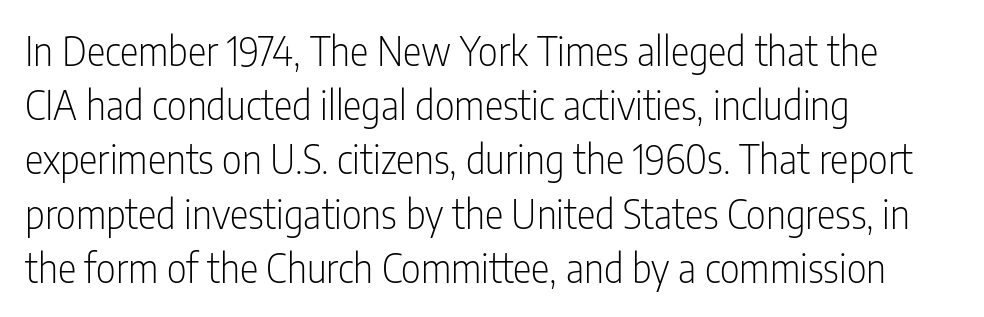
The image shows 39 px light, condensed sans-serif type, upright; set left-aligned, normal line spacing (1.39x), normal letter spacing, not underlined; low stroke contrast and a medium x-height.
